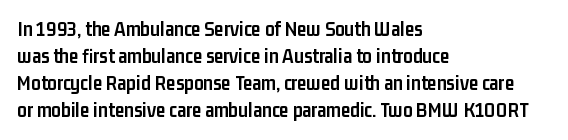
Q: Is the text bold? A: Yes.
Q: Is the text italic (slanted)? A: No, it is upright.
Q: Is the text underlined? A: No.
Q: How is the paragraph aligned? A: Left-aligned.
Q: Is the spacing between letters normal or unusually wide? A: Normal.
Q: Is the spacing between lines tight, normal or loose? A: Normal.
